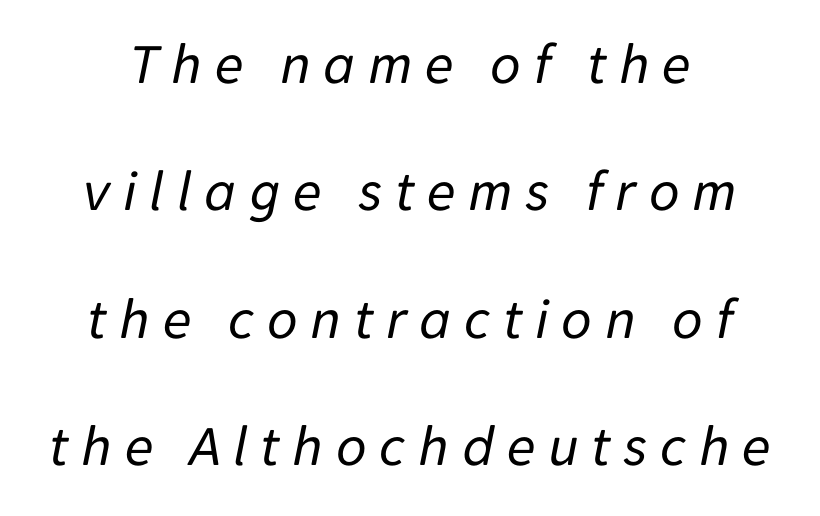
The image shows 59 px regular-weight type, italic (leaning right); set loose line spacing (2.16x), unusually wide letter spacing (+0.21 em), not underlined; low stroke contrast and a medium x-height.
